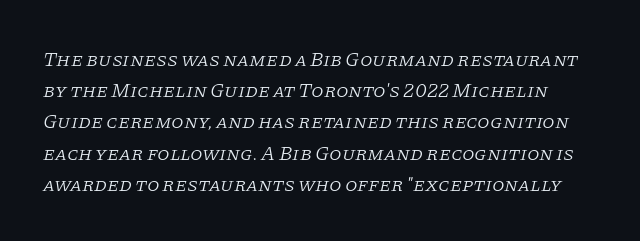
{"italic": "yes", "lean": "right", "slant_degrees": 11, "bold": "no", "underline": "no", "line_spacing": "normal", "line_spacing_ratio": 1.56, "letter_spacing": "normal", "letter_spacing_em": 0.0, "glyph_px": 20}
